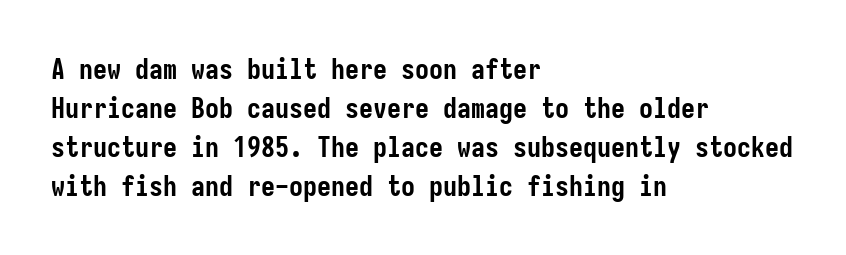
Q: Is the text bold? A: Yes.
Q: Is the text italic (slanted)? A: No, it is upright.
Q: Is the typeface a serif or a sans-serif typeface? A: Sans-serif.
Q: Is the text underlined? A: No.
Q: How is the paragraph aligned? A: Left-aligned.
Q: Is the spacing between letters normal or unusually wide? A: Normal.
Q: Is the spacing between lines tight, normal or loose? A: Normal.
Q: Width (condensed, normal, or wide)? A: Condensed.
Q: Stroke contrast? A: Low.
Q: x-height? A: Medium.
